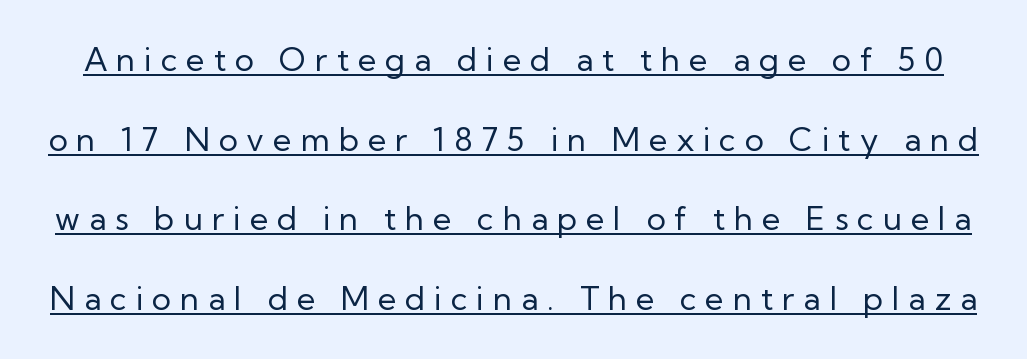
Ascenders rise straight up at ninety degrees. Someone cranked the tracking dial way up on this one. The string is rendered with underlining switched on. Proportional: the letters do not fall into vertical columns. The designer went with a sans here, leaving each stem footless. The face looks like a standard text weight, possibly lighter.
